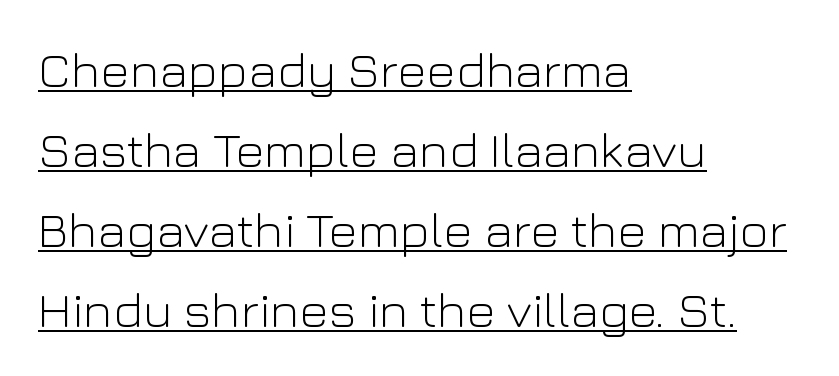
Q: Is the text bold? A: No.
Q: Is the text italic (slanted)? A: No, it is upright.
Q: Is the typeface a serif or a sans-serif typeface? A: Sans-serif.
Q: Is the text underlined? A: Yes.
Q: How is the paragraph aligned? A: Left-aligned.
Q: Is the spacing between letters normal or unusually wide? A: Normal.
Q: Is the spacing between lines tight, normal or loose? A: Normal.
Q: Width (condensed, normal, or wide)? A: Normal.
Q: Stroke contrast? A: Low.
Q: x-height? A: Medium.
Q: Monospaced? A: No.
